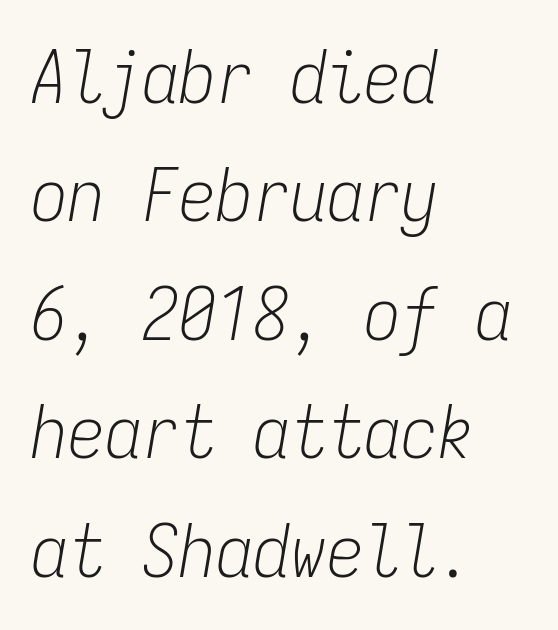
{"italic": "yes", "lean": "right", "slant_degrees": 9, "bold": "no", "weight": "light", "width": "condensed", "stroke_contrast": "low", "x_height": "medium", "monospaced": "yes", "underline": "no", "align": "left", "line_spacing": "normal", "line_spacing_ratio": 1.6, "letter_spacing": "normal", "letter_spacing_em": 0.0, "glyph_px": 74}
